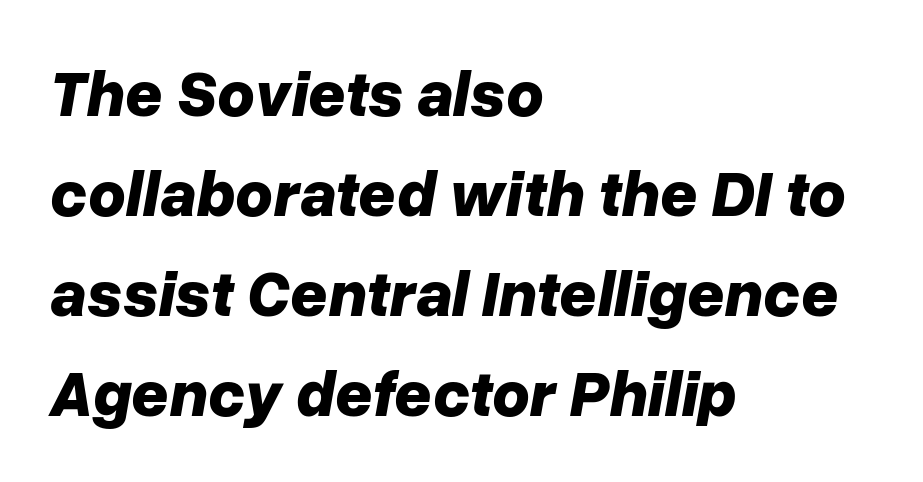
The passage shown is typed in a proportional face where columns would drift. Honestly, there is no underline to notice here at all. The horizontal fit of the characters is conventional and even. Would a proofreader flag this as italicized? Yes. Leading: standard.
